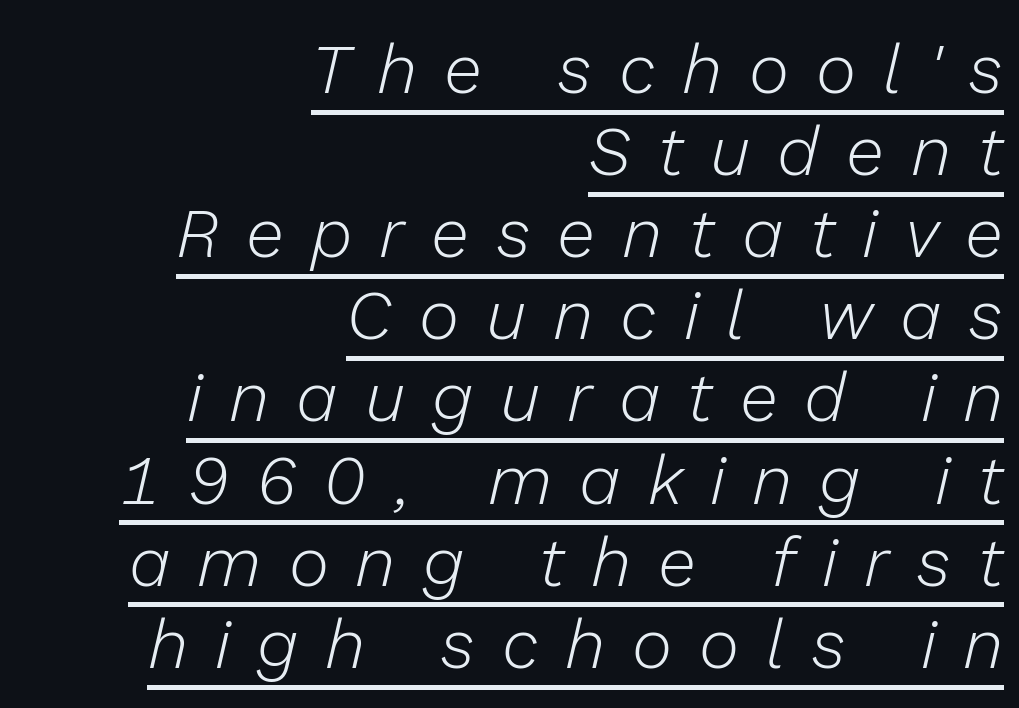
The image shows 69 px light type, italic (leaning right); set right-aligned, line spacing 1.19x, unusually wide letter spacing (+0.39 em), underlined; low stroke contrast and a medium x-height.
